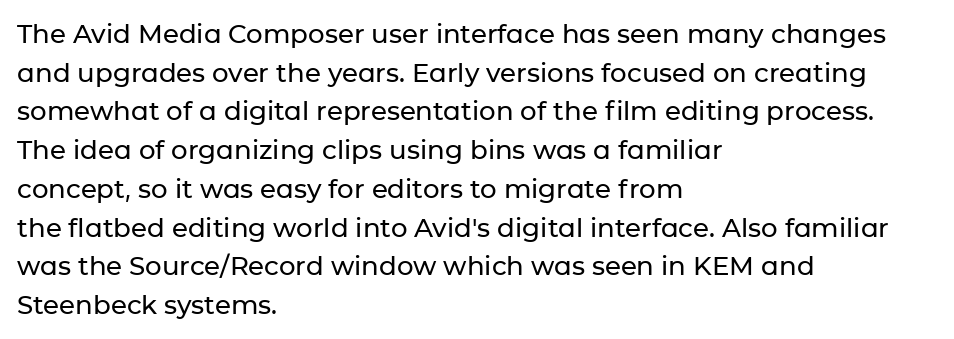
Q: Is the text italic (slanted)? A: No, it is upright.
Q: Is the text underlined? A: No.
Q: How is the paragraph aligned? A: Left-aligned.
Q: Is the spacing between letters normal or unusually wide? A: Normal.
Q: Is the spacing between lines tight, normal or loose? A: Normal.
